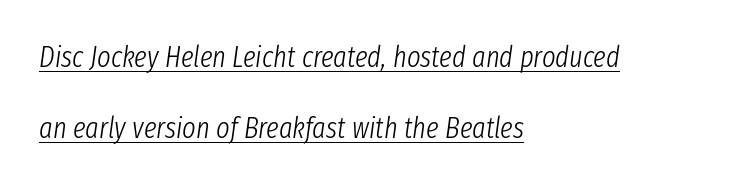
The image shows 29 px light, condensed type, italic (leaning right); set left-aligned, loose line spacing (2.46x), normal letter spacing, underlined; low stroke contrast and a medium x-height.
